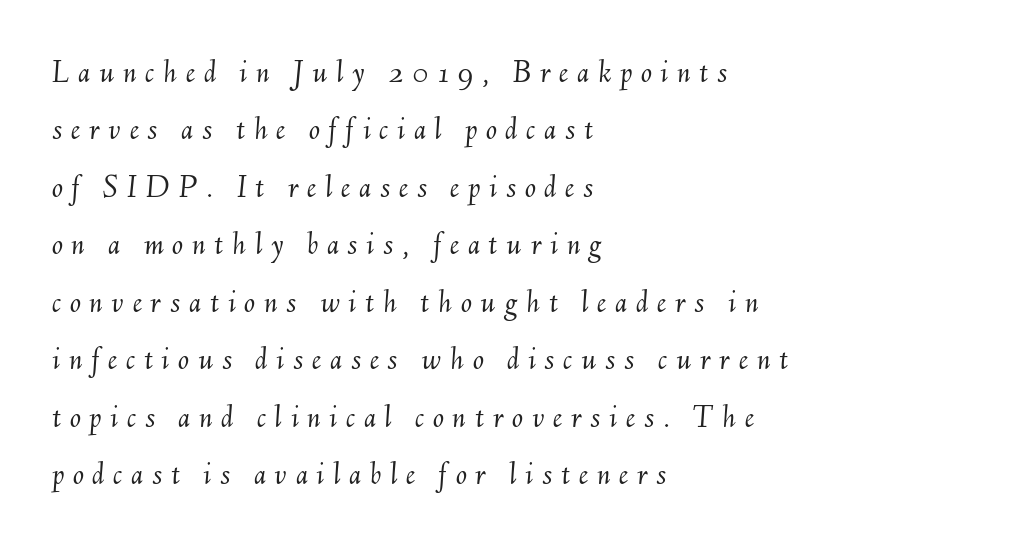
Q: Is the text bold? A: No.
Q: Is the text italic (slanted)? A: Yes, it leans right by about 6 degrees.
Q: Is the text underlined? A: No.
Q: How is the paragraph aligned? A: Left-aligned.
Q: Is the spacing between letters normal or unusually wide? A: Unusually wide.
Q: Width (condensed, normal, or wide)? A: Normal.
Q: Stroke contrast? A: Medium.
Q: x-height? A: Small.
Q: Monospaced? A: No.
